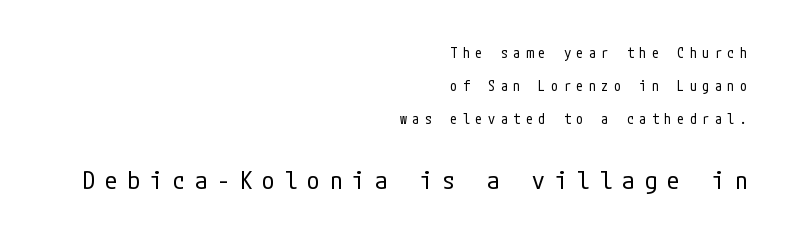
The image shows 25 px text type, upright; set right-aligned, loose line spacing (2.37x), unusually wide letter spacing (+0.4 em), not underlined; the second (bottom) block is 1.79x larger.
